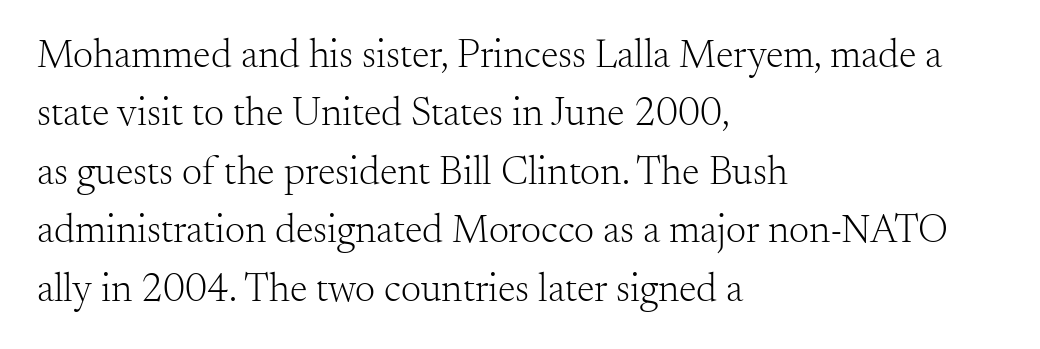
{"serif": "yes", "italic": "no", "bold": "no", "weight": "light", "width": "normal", "stroke_contrast": "medium", "x_height": "small", "monospaced": "no", "underline": "no", "align": "left", "line_spacing": "normal", "line_spacing_ratio": 1.46, "letter_spacing": "normal", "letter_spacing_em": 0.0, "glyph_px": 40}
